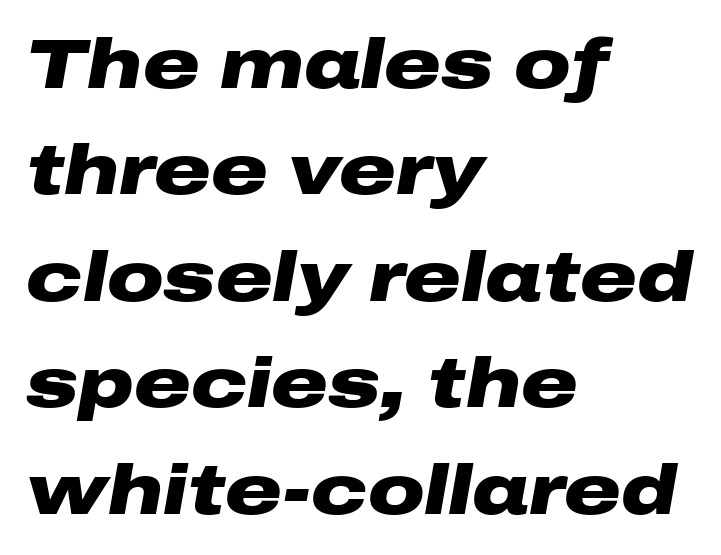
When letters slant like this, we call the style italic. The rag falls on the right side of this text block. No word sits above an underline. Here the glyphs are tracked normally, forming tight word shapes.
